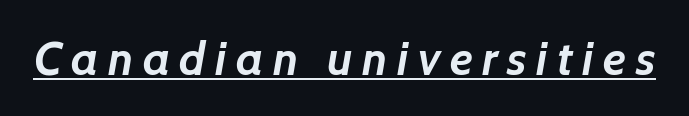
{"serif": "no", "bold": "yes", "weight": "semibold", "width": "normal", "stroke_contrast": "low", "x_height": "medium", "monospaced": "no", "underline": "yes", "letter_spacing": "wide", "letter_spacing_em": 0.2, "glyph_px": 47}
